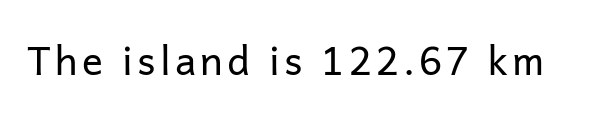
{"serif": "no", "italic": "no", "bold": "no", "weight": "regular", "width": "normal", "stroke_contrast": "low", "x_height": "medium", "monospaced": "no", "underline": "no", "glyph_px": 39}
